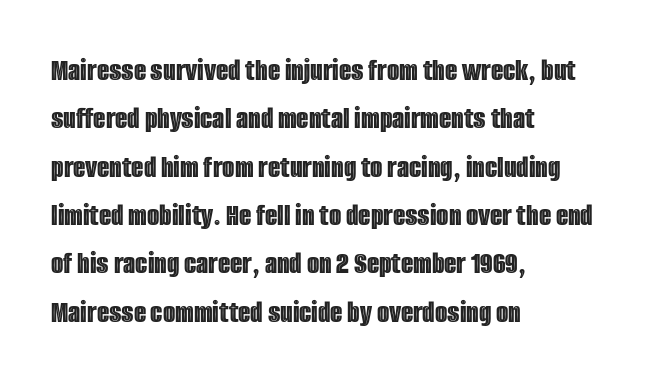
{"italic": "no", "width": "condensed", "x_height": "large", "monospaced": "no", "underline": "no", "align": "left", "line_spacing": "normal", "line_spacing_ratio": 1.51, "letter_spacing": "normal", "letter_spacing_em": 0.0, "glyph_px": 32}
